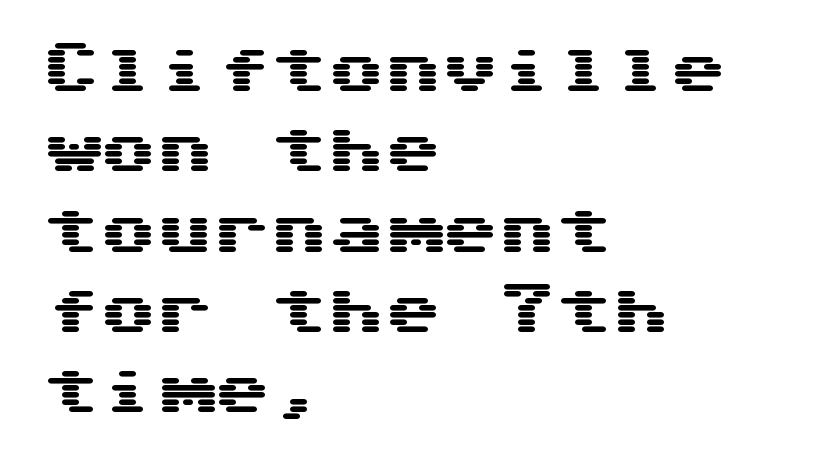
Default kerning and tracking; the words read as compact shapes. Does the lettering tilt? It doesn't — this is upright. Vertical spacing — default. Check the space under the baseline: it is left empty. The font family rendered here belongs to the sans-serif group.
